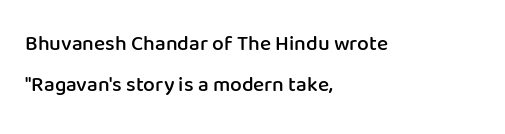
{"italic": "no", "bold": "semi", "underline": "no", "align": "left", "line_spacing": "loose", "line_spacing_ratio": 1.94, "letter_spacing": "normal", "letter_spacing_em": 0.0, "glyph_px": 21}
